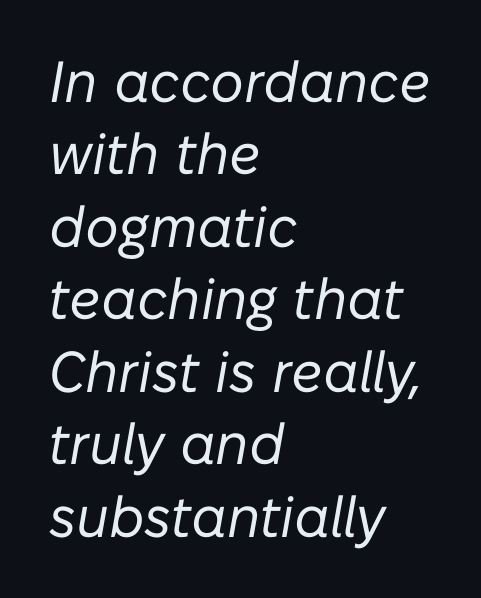
The image shows 58 px regular-weight type, italic (leaning right); set left-aligned, normal line spacing (1.25x), normal letter spacing, not underlined; low stroke contrast and a medium x-height.
